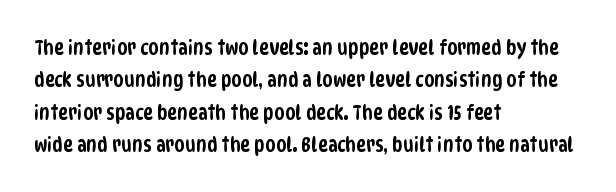
The image shows 21 px text type; set left-aligned, normal line spacing (1.54x), normal letter spacing, not underlined.
